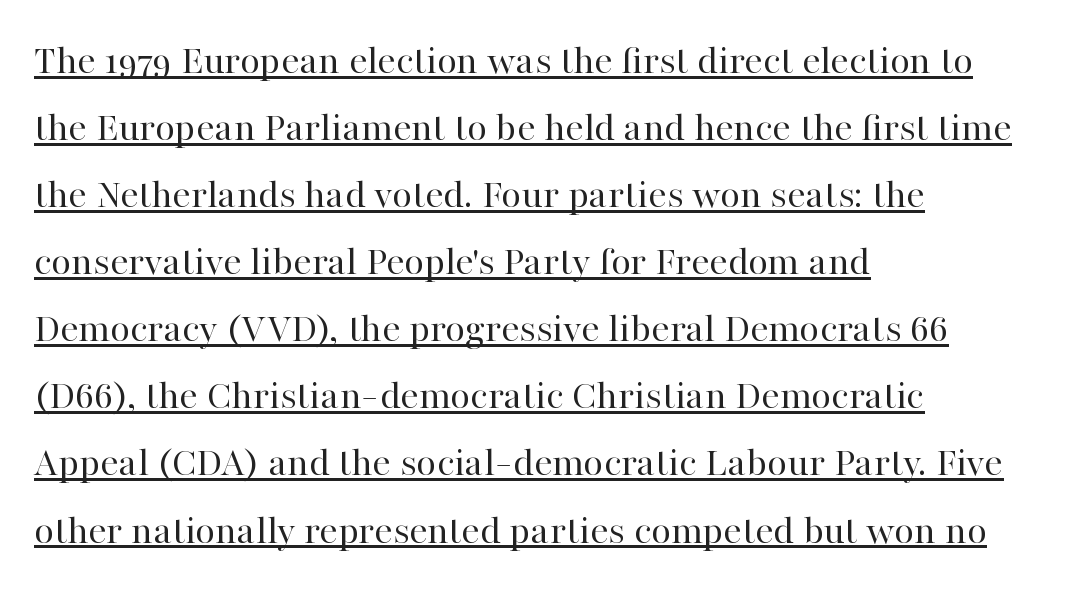
Does the leading feel generous? No, just average. Old-style or modern, the face here clearly has serifs. The type is set solid horizontally, with unmodified tracking. Is the type heavy? It reads as light-to-regular instead. Like a heading marked for emphasis, these lines bear an underscore. The paragraph has a hard left edge and a soft right edge.
